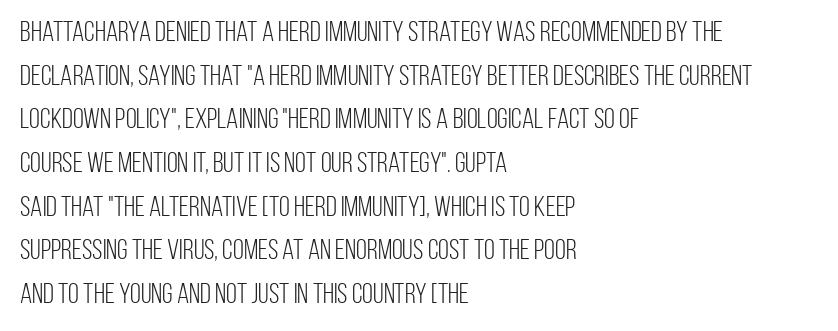
Posture: straight, roman, zero tilt. You could call the tracking neutral — neither tight nor loose. This reads as an unemphasized weight, regular at the heaviest. Do the characters align in a grid? No, the font is proportional. The paragraph has a hard left edge and a soft right edge. The designer went with a sans here, leaving each stem footless.
